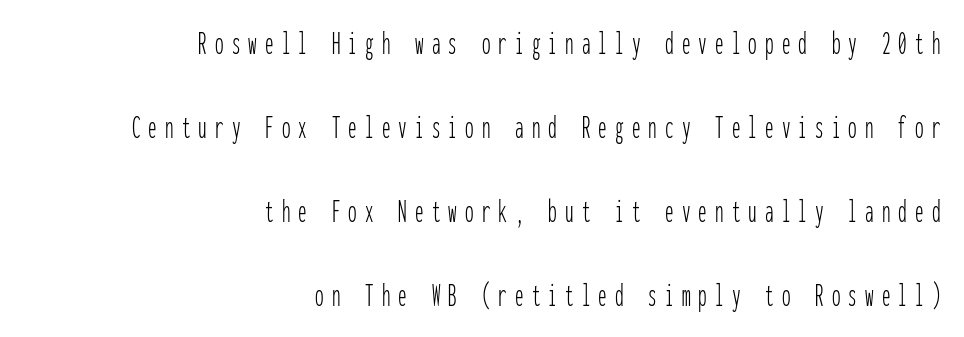
Q: Is the text bold? A: No.
Q: Is the text italic (slanted)? A: No, it is upright.
Q: Is the typeface a serif or a sans-serif typeface? A: Sans-serif.
Q: Is the text underlined? A: No.
Q: How is the paragraph aligned? A: Right-aligned.
Q: Is the spacing between letters normal or unusually wide? A: Unusually wide.
Q: Is the spacing between lines tight, normal or loose? A: Loose.
Q: Width (condensed, normal, or wide)? A: Condensed.
Q: Stroke contrast? A: Low.
Q: x-height? A: Medium.
Q: Monospaced? A: Yes.
